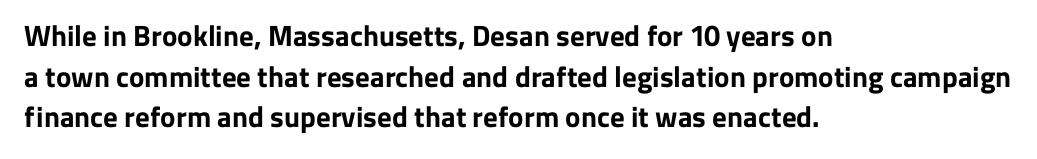
Q: Is the text bold? A: Yes.
Q: Is the text italic (slanted)? A: No, it is upright.
Q: Is the typeface a serif or a sans-serif typeface? A: Sans-serif.
Q: Is the text underlined? A: No.
Q: How is the paragraph aligned? A: Left-aligned.
Q: Is the spacing between letters normal or unusually wide? A: Normal.
Q: Is the spacing between lines tight, normal or loose? A: Normal.
Q: Width (condensed, normal, or wide)? A: Normal.
Q: Stroke contrast? A: Low.
Q: x-height? A: Medium.
Q: Monospaced? A: No.
